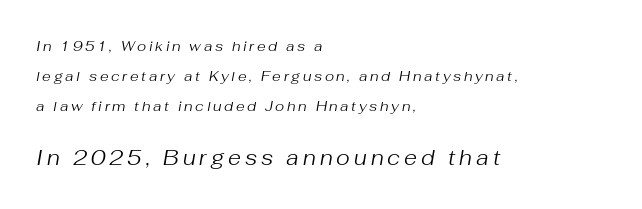
{"italic": "yes", "lean": "right", "slant_degrees": 10, "bold": "no", "underline": "no", "align": "left", "line_spacing": "loose", "line_spacing_ratio": 2.15, "larger_block": "second", "size_ratio": 1.5, "glyph_px": 21}
